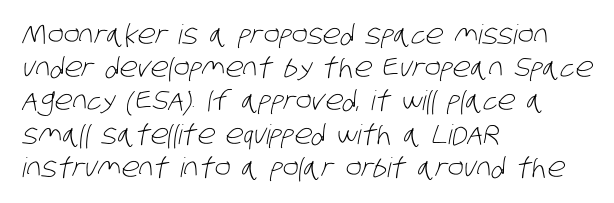
Left-aligned paragraph, ragged on the right. No word sits above an underline. This sample uses plain, unmodified letter spacing. No letter is thick-stroked: the sample isn't bold.
